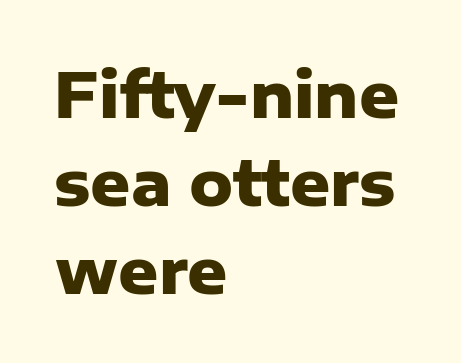
{"serif": "no", "italic": "no", "bold": "yes", "weight": "heavy", "width": "normal", "stroke_contrast": "low", "x_height": "medium", "monospaced": "no", "underline": "no", "align": "left", "line_spacing": "normal", "line_spacing_ratio": 1.42, "letter_spacing": "normal", "letter_spacing_em": 0.0, "glyph_px": 62}
